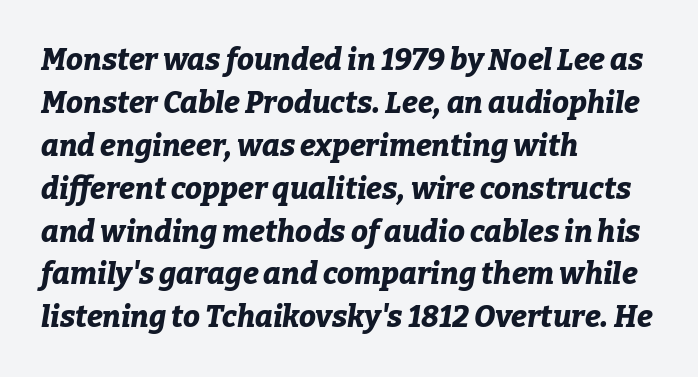
{"italic": "yes", "lean": "right", "slant_degrees": 9, "bold": "yes", "weight": "bold", "width": "normal", "stroke_contrast": "low", "x_height": "medium", "monospaced": "no", "underline": "no", "align": "left", "line_spacing": "normal", "line_spacing_ratio": 1.43, "letter_spacing": "normal", "letter_spacing_em": 0.0, "glyph_px": 30}
